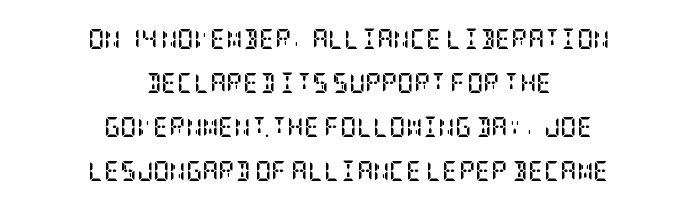
Q: Is the text bold? A: Yes.
Q: Is the text italic (slanted)? A: No, it is upright.
Q: Is the text underlined? A: No.
Q: How is the paragraph aligned? A: Centered.
Q: Is the spacing between letters normal or unusually wide? A: Normal.
Q: Is the spacing between lines tight, normal or loose? A: Loose.
